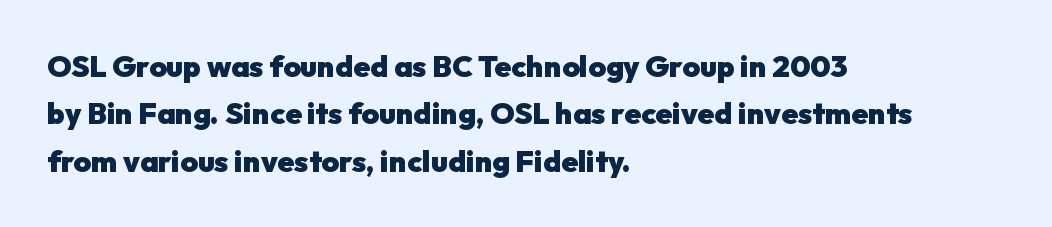
The rendering shows plain stroke endings on the letterforms — a sans-serif design. These lines keep a tight, regular rhythm from letter to letter. Each letter keeps its own natural width here, so spacing adapts to shape. What weight is shown? A full bold with thick strokes. Upright lettering throughout. Descenders hang freely into open space.
